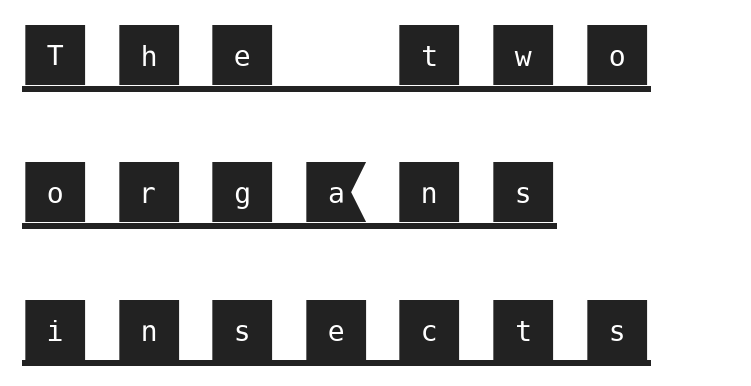
This is sans-serif lettering, the kind often seen on screens and signage. The setting favours the left margin, as ordinary paragraphs usually do. The passage shown is underscored from start to finish. Does the leading feel generous? Absolutely, it's lavish. Every stem runs plumb, perpendicular to the baseline. Between one letter and the next there's a generous, obvious gap.
